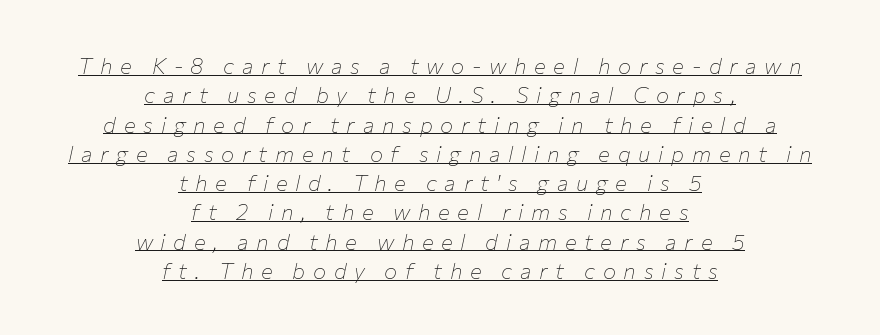
{"italic": "yes", "lean": "right", "slant_degrees": 12, "bold": "no", "underline": "yes", "align": "center", "line_spacing": "normal", "line_spacing_ratio": 1.33, "letter_spacing": "wide", "letter_spacing_em": 0.35, "glyph_px": 22}
